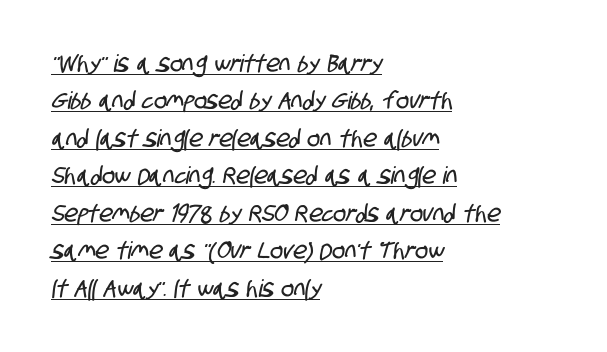
Q: Is the text underlined? A: Yes.
Q: How is the paragraph aligned? A: Left-aligned.
Q: Is the spacing between letters normal or unusually wide? A: Normal.
Q: Is the spacing between lines tight, normal or loose? A: Normal.
